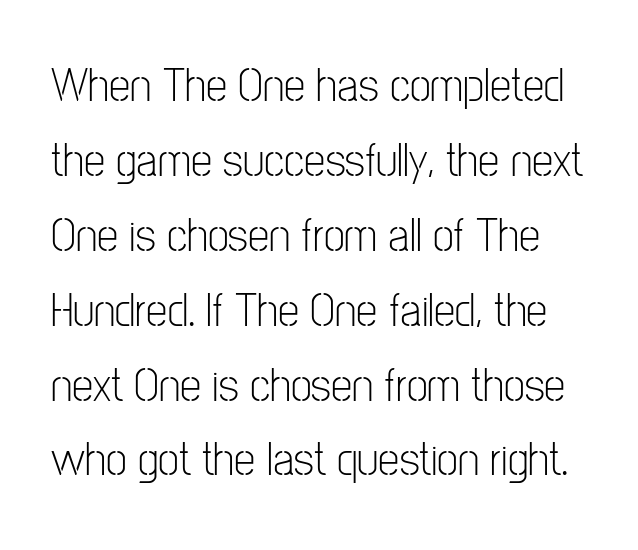
{"serif": "no", "italic": "no", "bold": "no", "weight": "light", "width": "condensed", "stroke_contrast": "low", "x_height": "medium", "monospaced": "no", "underline": "no", "line_spacing": "normal", "line_spacing_ratio": 1.56, "letter_spacing": "normal", "letter_spacing_em": 0.0, "glyph_px": 48}
